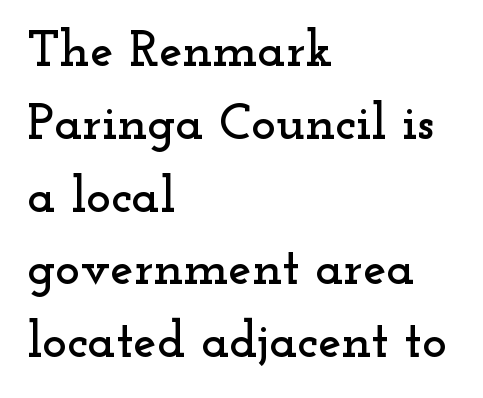
{"serif": "yes", "italic": "no", "width": "wide", "stroke_contrast": "low", "x_height": "small", "monospaced": "no", "underline": "no", "align": "left", "line_spacing": "normal", "line_spacing_ratio": 1.4, "letter_spacing": "normal", "letter_spacing_em": 0.0, "glyph_px": 52}
